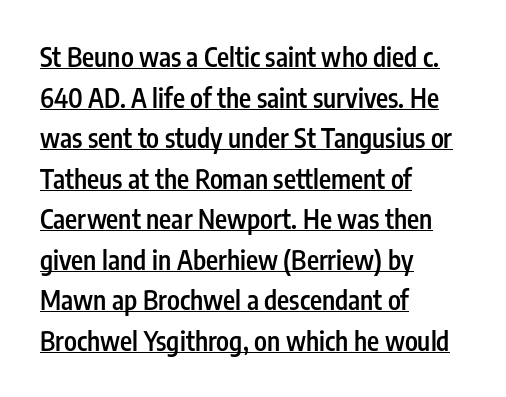
Notice the strokes are somewhat thickened but not fully heavy: this is a semibold. Quick note: interline space is typical. Each word holds together tightly as a unit, with standard inter-letter gaps. Notice how a bar underscores the lettering throughout.
